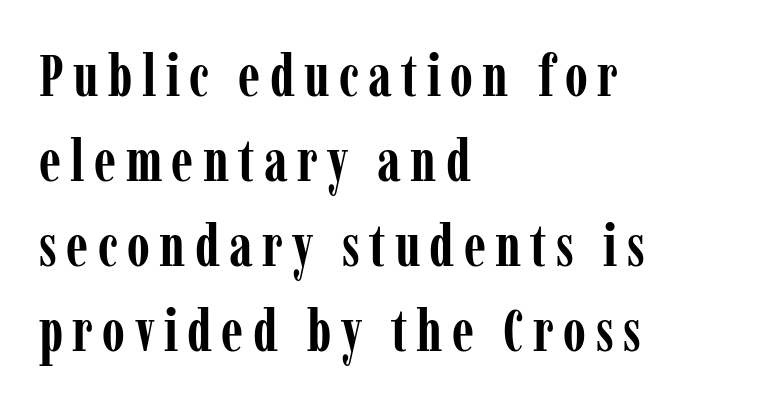
Q: Is the text bold? A: Yes.
Q: Is the text italic (slanted)? A: No, it is upright.
Q: Is the typeface a serif or a sans-serif typeface? A: Serif.
Q: Is the text underlined? A: No.
Q: How is the paragraph aligned? A: Left-aligned.
Q: Is the spacing between lines tight, normal or loose? A: Normal.
Q: Width (condensed, normal, or wide)? A: Condensed.
Q: Stroke contrast? A: Low.
Q: x-height? A: Medium.
Q: Monospaced? A: No.
